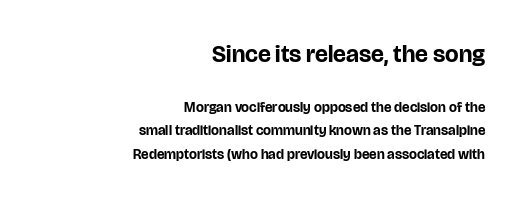
Honestly, there is no underline to notice here at all. Posture: straight, roman, zero tilt. Compared with typical body copy, the letter spacing here is the same. Horizontally, the lines are justified to the trailing edge only.
